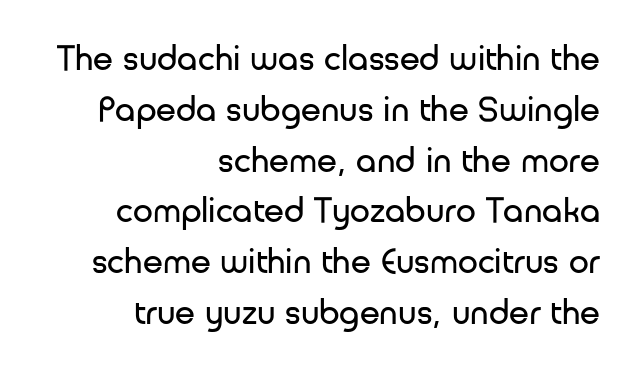
Nothing sits at the stroke ends, so this counts as sans-serif. Leading matches the norm, producing a regular column. Weight: regular or lighter. The lines are quadded right. Students, note that the glyphs here touch the page at normal intervals. Letters rest on an invisible, unmarked baseline.
